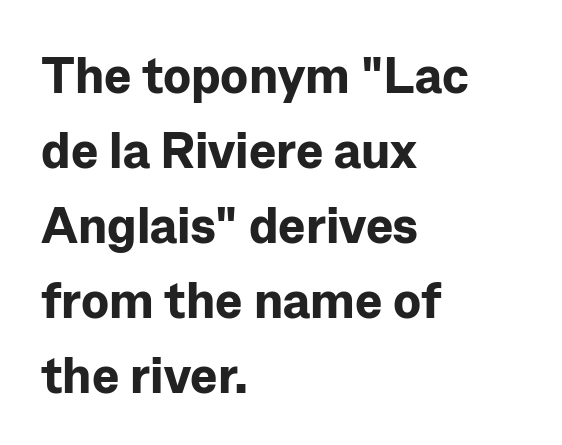
The passage shown is typed in a proportional face where columns would drift. It's the straight-up-and-down kind of type. These lines sit exactly where default settings would place them. There is no visible air inserted between adjacent glyphs. This rendering employs a face without finishing strokes, i.e., a sans-serif. Each line starts at the same left margin while the right side varies.
